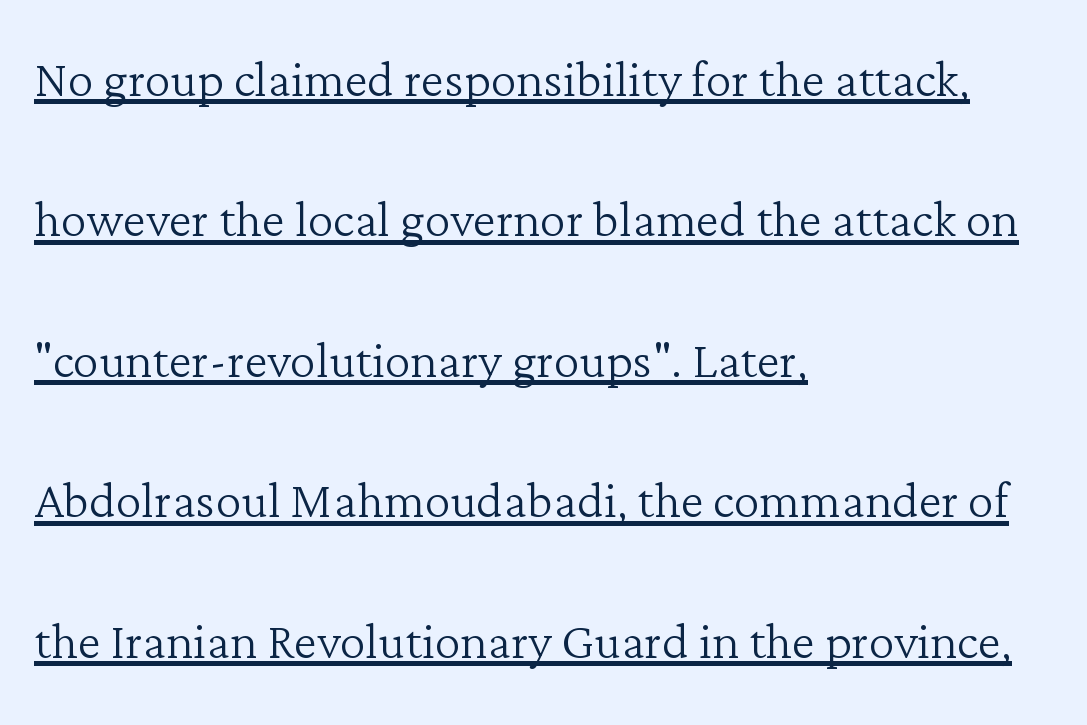
Q: Is the text bold? A: No.
Q: Is the text italic (slanted)? A: No, it is upright.
Q: Is the typeface a serif or a sans-serif typeface? A: Serif.
Q: Is the text underlined? A: Yes.
Q: How is the paragraph aligned? A: Left-aligned.
Q: Is the spacing between letters normal or unusually wide? A: Normal.
Q: Is the spacing between lines tight, normal or loose? A: Loose.
Q: Width (condensed, normal, or wide)? A: Normal.
Q: Stroke contrast? A: Low.
Q: x-height? A: Medium.
Q: Monospaced? A: No.
